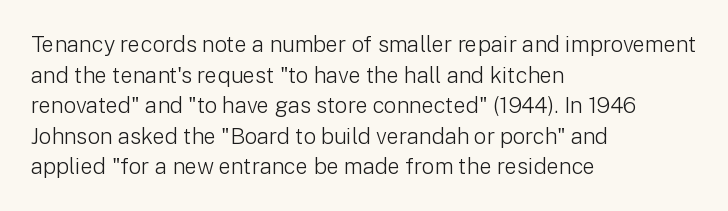
The image shows 22 px text type, upright; set left-aligned, normal line spacing (1.39x), normal letter spacing, not underlined.
